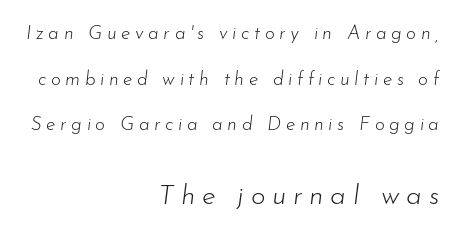
{"italic": "yes", "lean": "right", "slant_degrees": 7, "bold": "no", "weight": "light", "width": "normal", "stroke_contrast": "low", "x_height": "small", "monospaced": "no", "underline": "no", "align": "right", "line_spacing": "loose", "line_spacing_ratio": 2.4, "letter_spacing": "wide", "letter_spacing_em": 0.24, "larger_block": "second", "size_ratio": 1.47, "glyph_px": 28}
